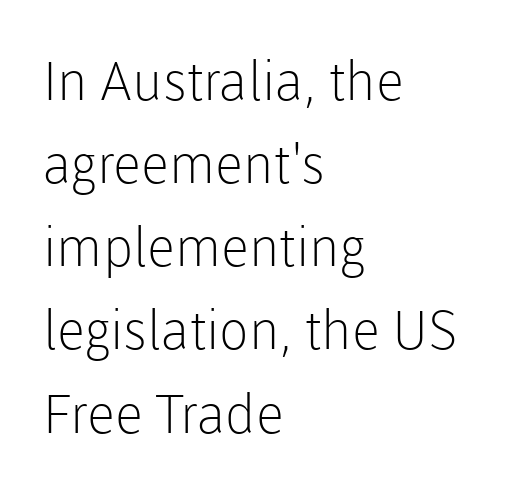
{"serif": "no", "italic": "no", "bold": "no", "weight": "light", "width": "normal", "stroke_contrast": "low", "x_height": "medium", "monospaced": "no", "underline": "no", "align": "left", "line_spacing": "normal", "line_spacing_ratio": 1.54, "letter_spacing": "normal", "letter_spacing_em": 0.0, "glyph_px": 54}
